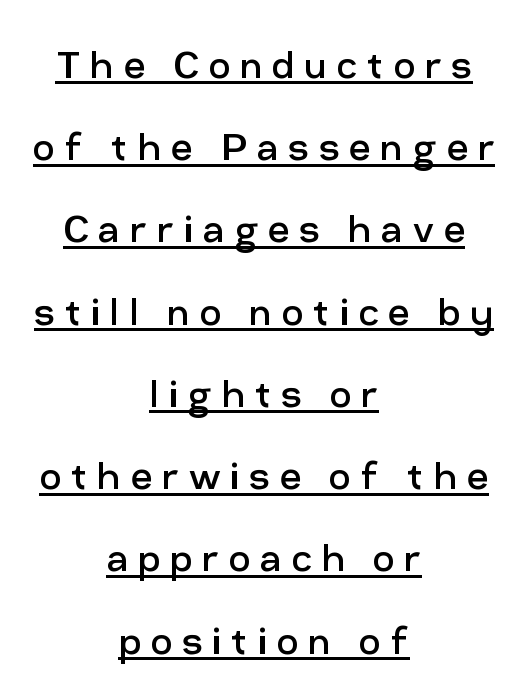
{"serif": "no", "italic": "no", "bold": "no", "weight": "regular", "width": "normal", "stroke_contrast": "low", "x_height": "medium", "monospaced": "no", "underline": "yes", "align": "center", "line_spacing_ratio": 1.75, "letter_spacing": "wide", "letter_spacing_em": 0.21, "glyph_px": 47}
